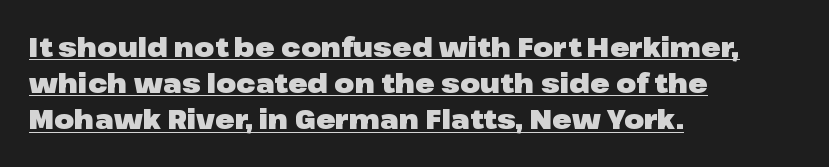
Observe the ordinary spacing: letters are neighbours, not strangers. Vertically, the passage feels balanced, rows spaced as you'd expect. Decoration check: the copy is underlined. The text block is weighted toward the left margin, trailing off unevenly rightward. Summary of weight: heavy, a full bold.
